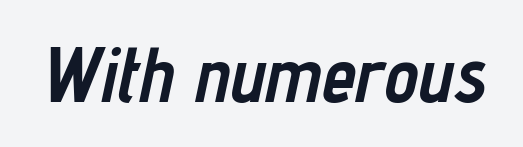
Q: Is the text bold? A: Yes.
Q: Is the text italic (slanted)? A: Yes, it leans right by about 12 degrees.
Q: Is the text underlined? A: No.
Q: Is the spacing between letters normal or unusually wide? A: Normal.
Q: Width (condensed, normal, or wide)? A: Condensed.
Q: Stroke contrast? A: Low.
Q: x-height? A: Medium.
Q: Monospaced? A: No.
